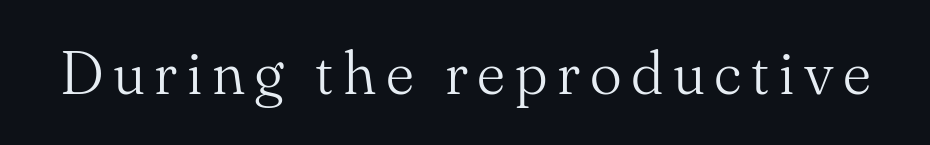
Q: Is the text bold? A: No.
Q: Is the text italic (slanted)? A: No, it is upright.
Q: Is the typeface a serif or a sans-serif typeface? A: Serif.
Q: Is the text underlined? A: No.
Q: Width (condensed, normal, or wide)? A: Normal.
Q: Stroke contrast? A: Medium.
Q: x-height? A: Small.
Q: Monospaced? A: No.
